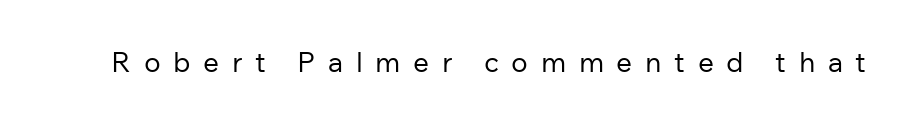
The image shows 28 px regular-weight sans-serif type, upright; set unusually wide letter spacing (+0.45 em), not underlined; low stroke contrast and a medium x-height.
